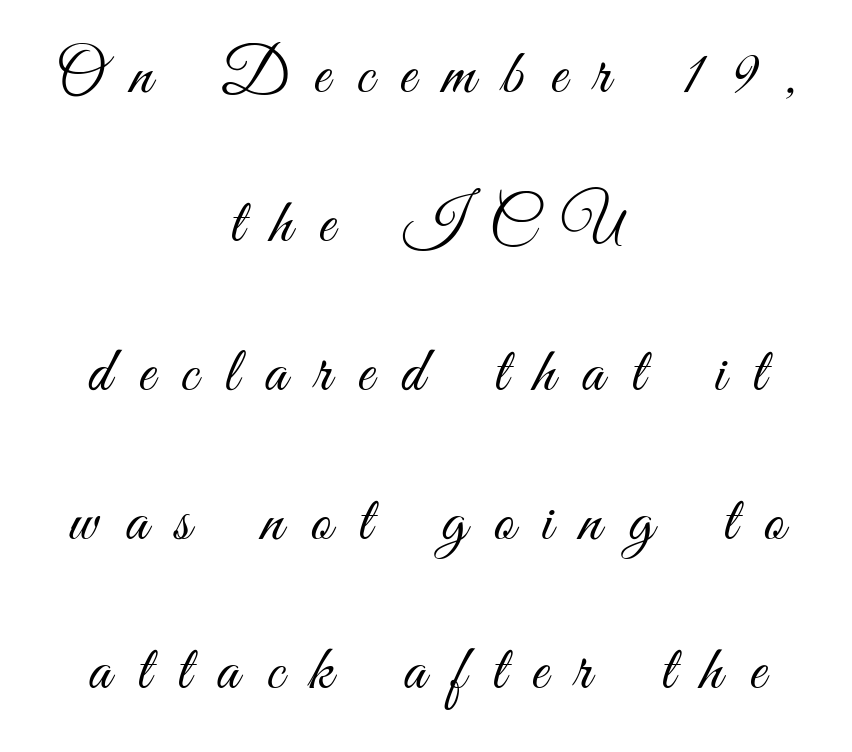
Q: Is the text bold? A: No.
Q: Is the text italic (slanted)? A: Yes.
Q: Is the typeface a serif or a sans-serif typeface? A: Sans-serif.
Q: Is the text underlined? A: No.
Q: How is the paragraph aligned? A: Centered.
Q: Is the spacing between letters normal or unusually wide? A: Unusually wide.
Q: Is the spacing between lines tight, normal or loose? A: Loose.
Q: Width (condensed, normal, or wide)? A: Condensed.
Q: Stroke contrast? A: Medium.
Q: x-height? A: Small.
Q: Monospaced? A: No.
